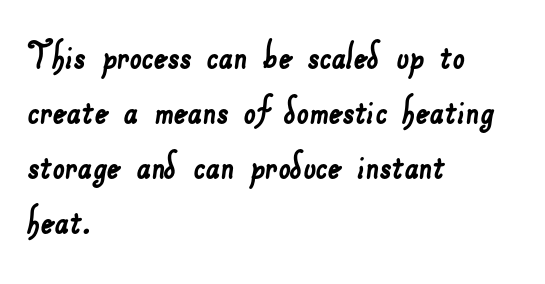
{"serif": "no", "width": "normal", "stroke_contrast": "low", "x_height": "small", "monospaced": "no", "underline": "no", "align": "left", "line_spacing": "normal", "line_spacing_ratio": 1.28, "letter_spacing": "normal", "letter_spacing_em": 0.0, "glyph_px": 43}
